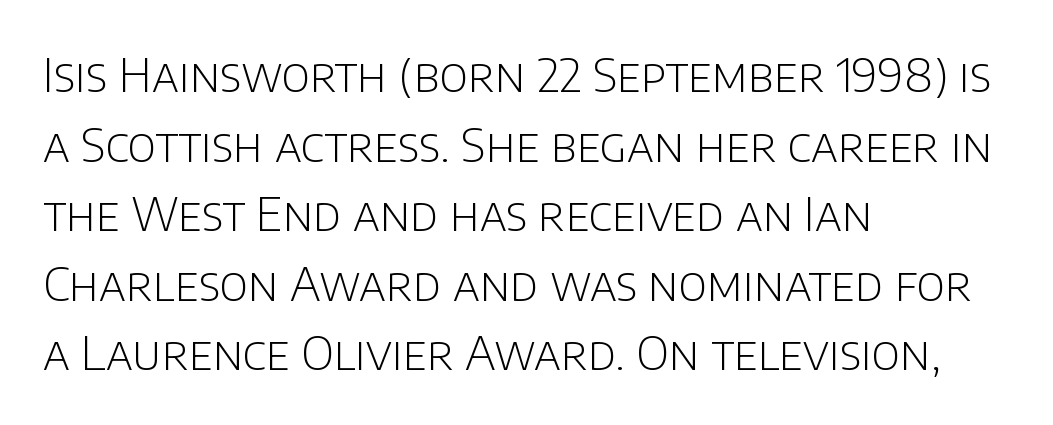
Q: Is the text bold? A: No.
Q: Is the text italic (slanted)? A: No, it is upright.
Q: Is the typeface a serif or a sans-serif typeface? A: Sans-serif.
Q: Is the text underlined? A: No.
Q: How is the paragraph aligned? A: Left-aligned.
Q: Is the spacing between letters normal or unusually wide? A: Normal.
Q: Is the spacing between lines tight, normal or loose? A: Normal.
Q: Width (condensed, normal, or wide)? A: Normal.
Q: Stroke contrast? A: Low.
Q: x-height? A: Large.
Q: Monospaced? A: No.
